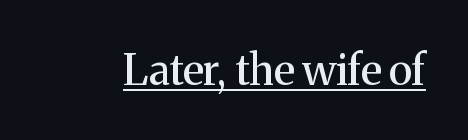
The image shows 42 px serif type, upright; set normal letter spacing, underlined; medium stroke contrast and a medium x-height.
